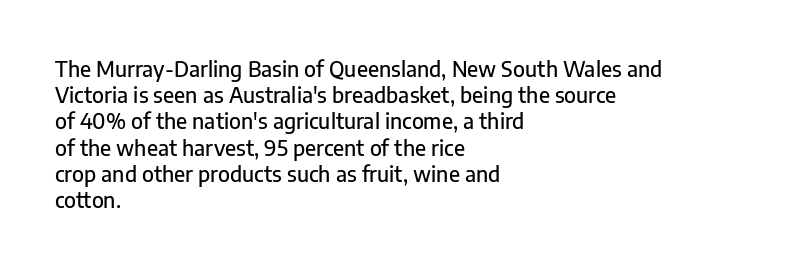
{"italic": "no", "underline": "no", "align": "left", "line_spacing": "normal", "line_spacing_ratio": 1.25, "letter_spacing": "normal", "letter_spacing_em": 0.0, "glyph_px": 21}
